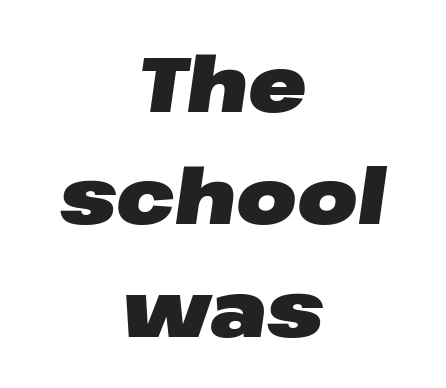
{"italic": "yes", "lean": "right", "slant_degrees": 8, "bold": "yes", "weight": "heavy", "width": "wide", "stroke_contrast": "low", "x_height": "medium", "monospaced": "no", "underline": "no", "align": "center", "line_spacing": "normal", "line_spacing_ratio": 1.44, "letter_spacing": "normal", "letter_spacing_em": 0.0, "glyph_px": 78}
